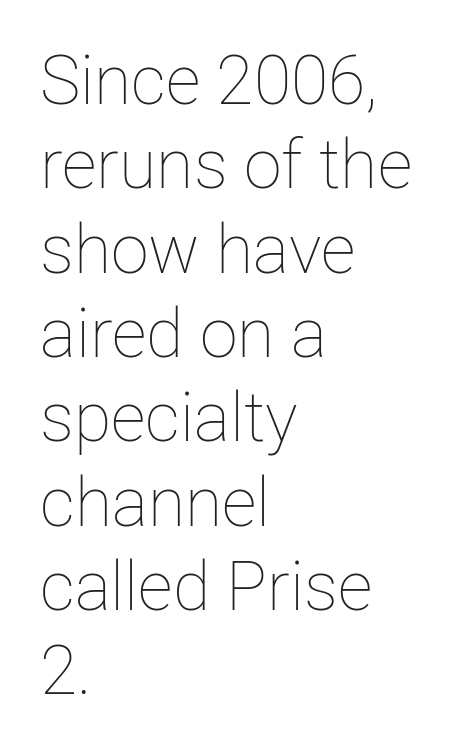
Q: Is the text bold? A: No.
Q: Is the text italic (slanted)? A: No, it is upright.
Q: Is the text underlined? A: No.
Q: How is the paragraph aligned? A: Left-aligned.
Q: Is the spacing between letters normal or unusually wide? A: Normal.
Q: Width (condensed, normal, or wide)? A: Normal.
Q: Stroke contrast? A: Low.
Q: x-height? A: Medium.
Q: Monospaced? A: No.
